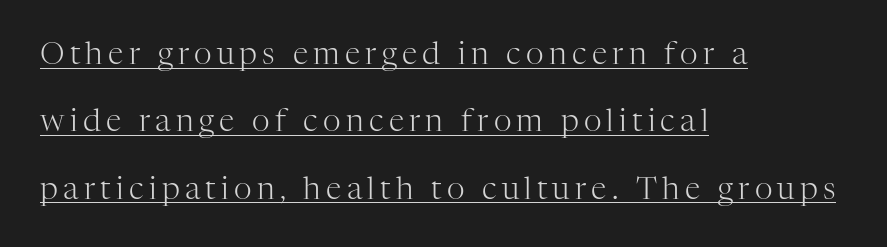
The image shows 31 px light serif type, upright; set left-aligned, loose line spacing (2.17x), underlined; high stroke contrast and a medium x-height.
